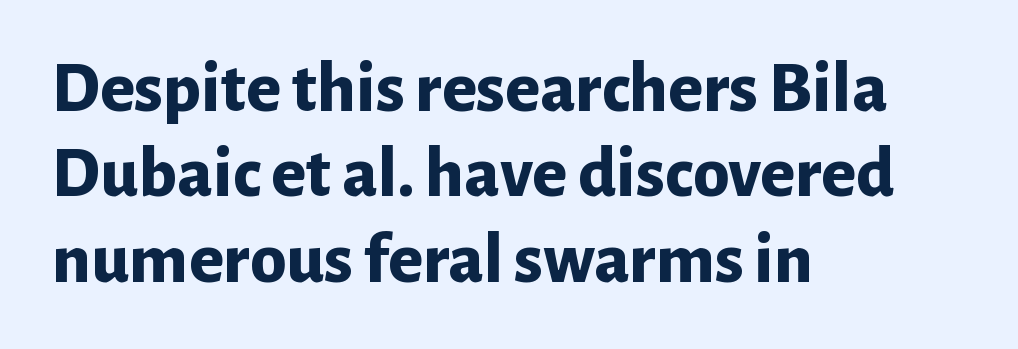
The image shows 73 px bold sans-serif type, upright; set left-aligned, line spacing 1.17x, normal letter spacing, not underlined; low stroke contrast and a medium x-height.
